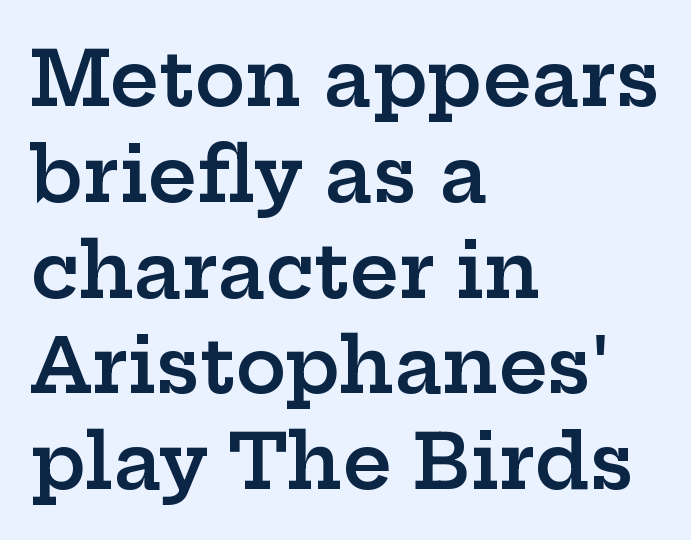
The image shows 76 px semibold, wide serif type, upright; set left-aligned, normal line spacing (1.26x), normal letter spacing, not underlined; low stroke contrast and a medium x-height.
